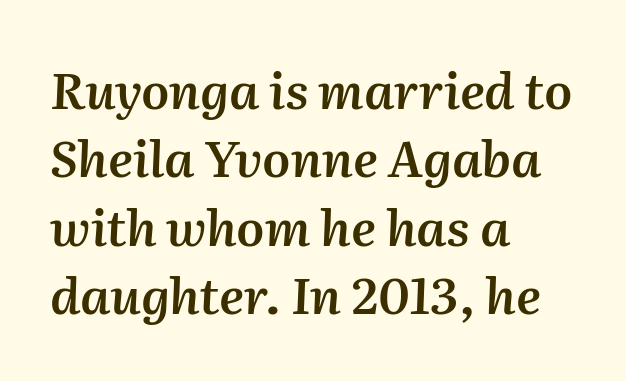
The image shows 50 px semibold type, italic (leaning right); set left-aligned, normal line spacing (1.37x), normal letter spacing, not underlined; medium stroke contrast and a medium x-height.
